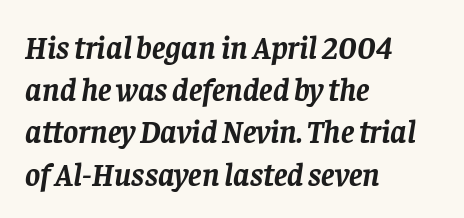
The image shows 32 px semibold serif type, italic (leaning right); set left-aligned, normal line spacing (1.32x), normal letter spacing, not underlined; low stroke contrast and a large x-height.
